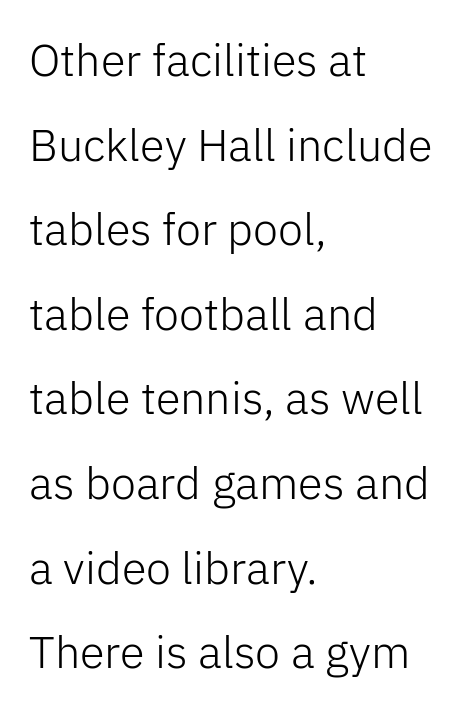
Q: Is the text bold? A: No.
Q: Is the text italic (slanted)? A: No, it is upright.
Q: Is the typeface a serif or a sans-serif typeface? A: Sans-serif.
Q: Is the text underlined? A: No.
Q: How is the paragraph aligned? A: Left-aligned.
Q: Is the spacing between letters normal or unusually wide? A: Normal.
Q: Width (condensed, normal, or wide)? A: Normal.
Q: Stroke contrast? A: Low.
Q: x-height? A: Medium.
Q: Monospaced? A: No.
